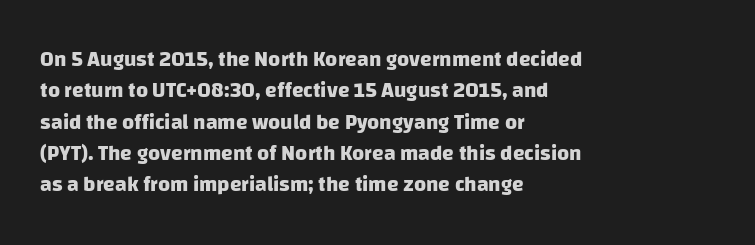
Q: Is the text bold? A: Yes.
Q: Is the text underlined? A: No.
Q: How is the paragraph aligned? A: Left-aligned.
Q: Is the spacing between letters normal or unusually wide? A: Normal.
Q: Is the spacing between lines tight, normal or loose? A: Normal.
